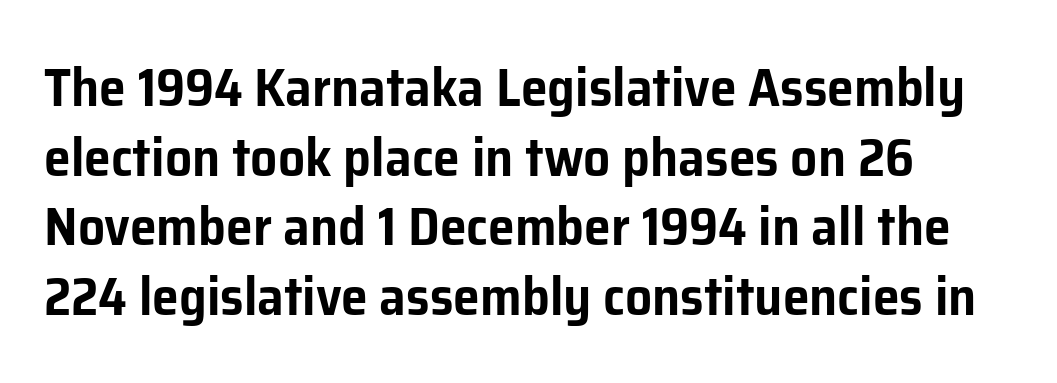
The image shows 54 px sans-serif type, upright; set left-aligned, normal line spacing (1.29x), normal letter spacing, not underlined; low stroke contrast and a medium x-height.
